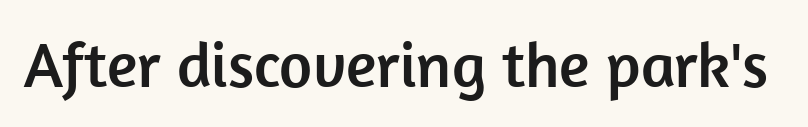
The image shows 64 px sans-serif type, upright; set normal letter spacing, not underlined; low stroke contrast and a medium x-height.
